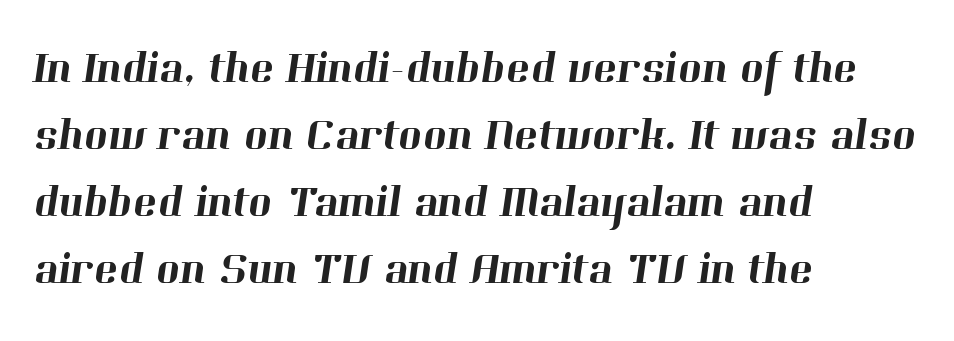
Line starts are locked; line ends wander. In terms of leading, this rendering sits right in the middle. Tracking here is standard; glyphs follow each other at the usual distance. Small tapered or slab feet sit at the stroke ends, so this counts as serif.
